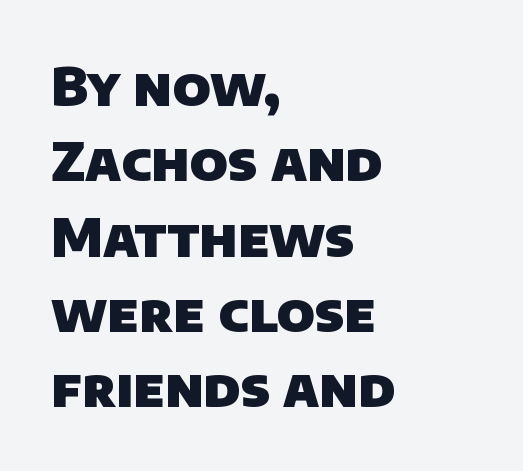
Q: Is the text bold? A: Yes.
Q: Is the typeface a serif or a sans-serif typeface? A: Sans-serif.
Q: Is the text underlined? A: No.
Q: How is the paragraph aligned? A: Left-aligned.
Q: Is the spacing between letters normal or unusually wide? A: Normal.
Q: Is the spacing between lines tight, normal or loose? A: Normal.
Q: Width (condensed, normal, or wide)? A: Normal.
Q: Stroke contrast? A: Low.
Q: x-height? A: Large.
Q: Monospaced? A: No.
